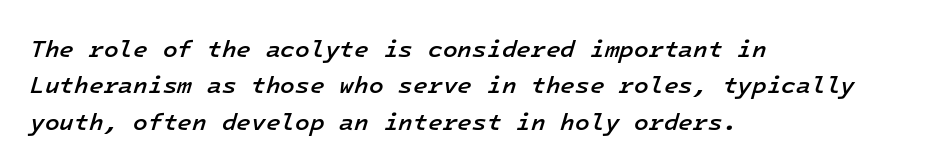
The glyphs look as if they've been sheared to an angle. These lines stack with their left ends in a neat column. Caption: semibold face, moderately heavy strokes. Decoration check: the copy has no underline. Horizontal bands of white between lines are of average thickness. Tracking value appears to be zero — textbook default spacing.
